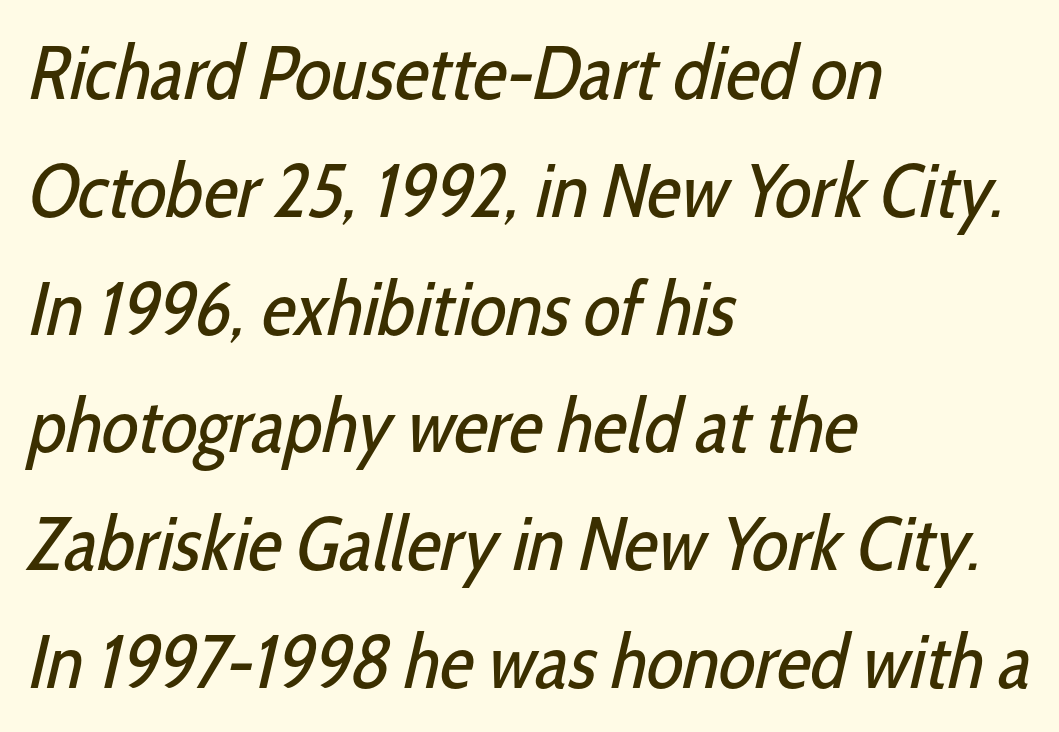
The image shows 76 px regular-weight, condensed sans-serif type; set left-aligned, normal line spacing (1.55x), normal letter spacing, not underlined; low stroke contrast and a medium x-height.
